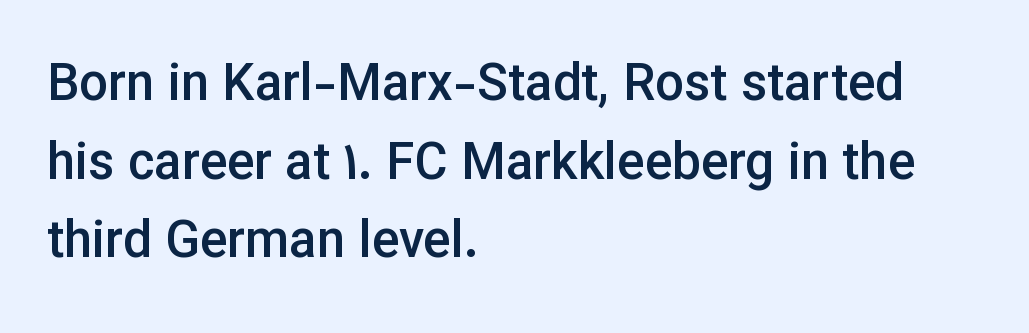
Q: Is the text bold? A: Semi-bold.
Q: Is the text italic (slanted)? A: No, it is upright.
Q: Is the typeface a serif or a sans-serif typeface? A: Sans-serif.
Q: Is the text underlined? A: No.
Q: How is the paragraph aligned? A: Left-aligned.
Q: Is the spacing between letters normal or unusually wide? A: Normal.
Q: Is the spacing between lines tight, normal or loose? A: Normal.
Q: Width (condensed, normal, or wide)? A: Normal.
Q: Stroke contrast? A: Low.
Q: x-height? A: Medium.
Q: Monospaced? A: No.
